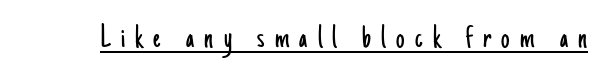
{"serif": "no", "italic": "no", "bold": "no", "weight": "light", "width": "condensed", "stroke_contrast": "low", "x_height": "small", "monospaced": "no", "underline": "yes", "letter_spacing": "wide", "letter_spacing_em": 0.3, "glyph_px": 34}
